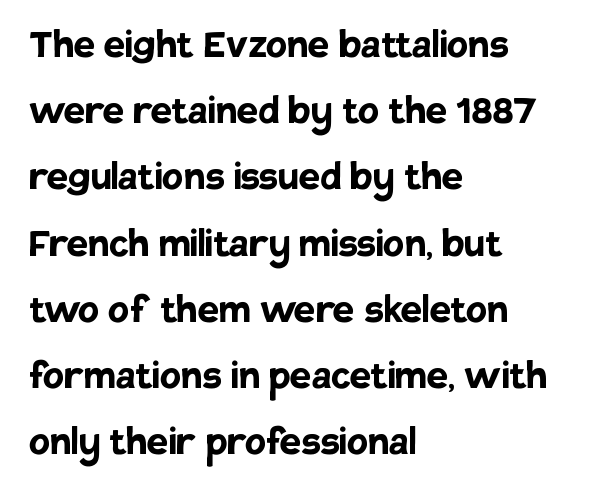
The image shows 48 px semibold sans-serif type, upright; set left-aligned, normal line spacing (1.38x), normal letter spacing, not underlined; low stroke contrast and a large x-height.
